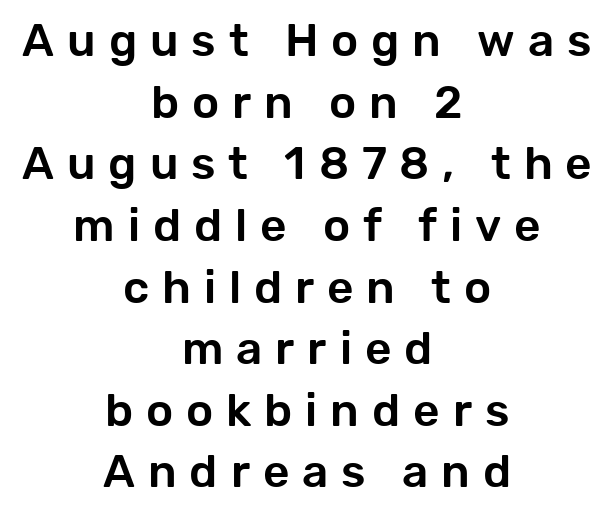
The image shows 46 px sans-serif type, upright; set centered, normal line spacing (1.34x), unusually wide letter spacing (+0.28 em), not underlined; low stroke contrast and a medium x-height.
